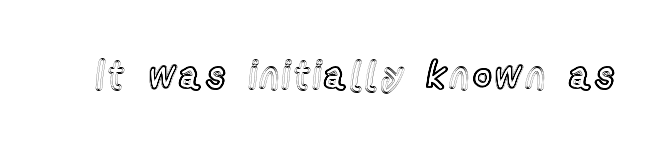
Q: Is the text italic (slanted)? A: Yes.
Q: Is the text underlined? A: No.
Q: Width (condensed, normal, or wide)? A: Condensed.
Q: x-height? A: Medium.
Q: Monospaced? A: No.
